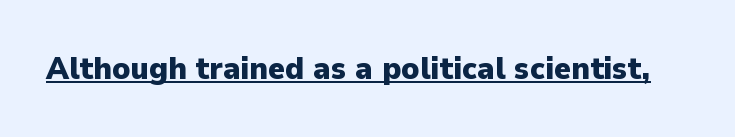
The image shows 32 px heavy sans-serif type, upright; set normal letter spacing, underlined; low stroke contrast and a medium x-height.
